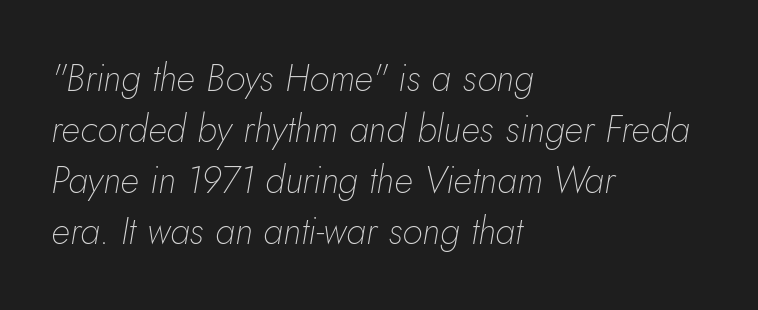
Teacher's note: observe the even left margin — that is flush-left alignment. No chunkiness to these letters — they're not bold. The rendering uses natural spacing where letterforms have individual widths. The passage shown stacks its lines at a standard gap. There is no visible air inserted between adjacent glyphs. Looking at the ascenders, they clearly lean.
